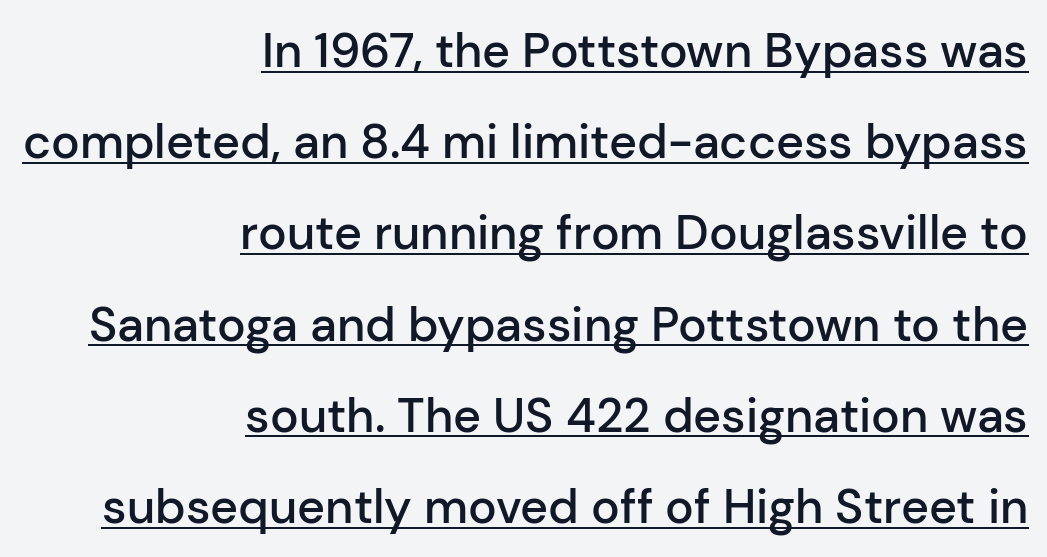
Q: Is the text bold? A: Semi-bold.
Q: Is the text italic (slanted)? A: No, it is upright.
Q: Is the typeface a serif or a sans-serif typeface? A: Sans-serif.
Q: Is the text underlined? A: Yes.
Q: How is the paragraph aligned? A: Right-aligned.
Q: Is the spacing between letters normal or unusually wide? A: Normal.
Q: Is the spacing between lines tight, normal or loose? A: Loose.
Q: Width (condensed, normal, or wide)? A: Normal.
Q: Stroke contrast? A: Low.
Q: x-height? A: Medium.
Q: Monospaced? A: No.
